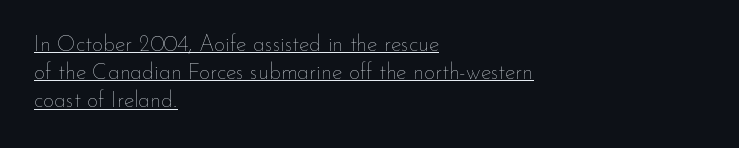
Weight class: somewhere from thin through regular. Horizontal bands of white between lines are of average thickness. Nope, not italic — everything's standing straight. Glance below the letters and you will spot a drawn line. Observe the ordinary spacing: letters are neighbours, not strangers. Is the block centered? No — it sits flush against the left margin.
